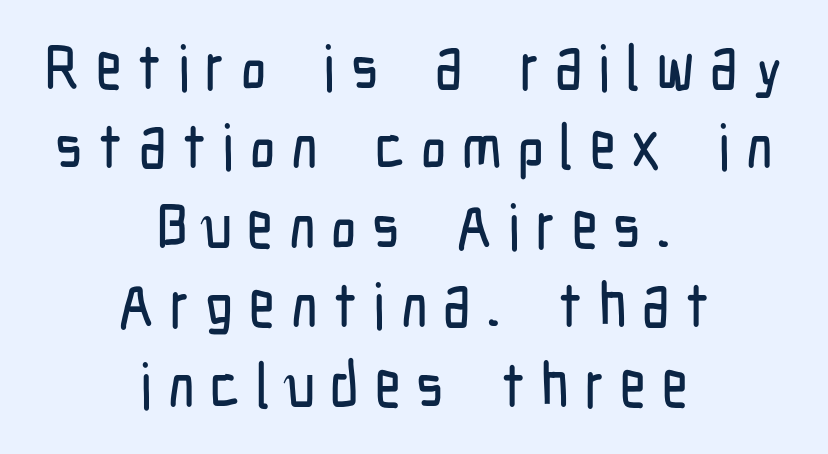
Q: Is the text italic (slanted)? A: No, it is upright.
Q: Is the typeface a serif or a sans-serif typeface? A: Sans-serif.
Q: Is the text underlined? A: No.
Q: How is the paragraph aligned? A: Centered.
Q: Is the spacing between letters normal or unusually wide? A: Unusually wide.
Q: Is the spacing between lines tight, normal or loose? A: Normal.
Q: Width (condensed, normal, or wide)? A: Condensed.
Q: Stroke contrast? A: Low.
Q: x-height? A: Medium.
Q: Monospaced? A: No.
